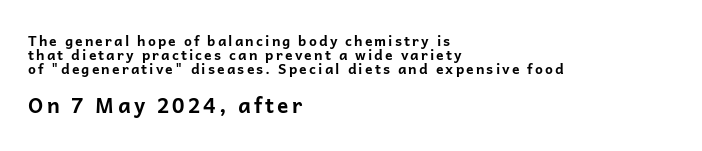
The image shows 21 px bold type, upright; set left-aligned, tight line spacing (1.01x), not underlined; the second (bottom) block is 1.5x larger.
